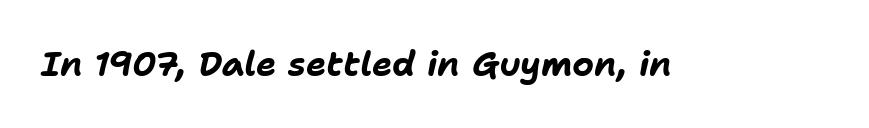
These lines were composed using italics. Think of a printed novel: that variable character pitch is what you see here. Each row of text sits above clean, open space. Bold? Absolutely — the strokes are thick and heavy.
